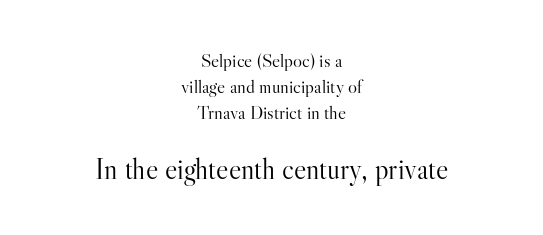
Q: Is the text bold? A: No.
Q: Is the text italic (slanted)? A: No, it is upright.
Q: Is the typeface a serif or a sans-serif typeface? A: Serif.
Q: Is the text underlined? A: No.
Q: How is the paragraph aligned? A: Centered.
Q: Is the spacing between letters normal or unusually wide? A: Normal.
Q: Is the spacing between lines tight, normal or loose? A: Normal.
Q: Which block of text is set in a larger size, the first (top) or the second (bottom)? A: The second (bottom) one.
Q: Width (condensed, normal, or wide)? A: Normal.
Q: Stroke contrast? A: High.
Q: x-height? A: Small.
Q: Monospaced? A: No.
